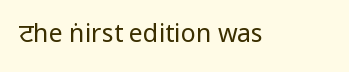
{"italic": "no", "bold": "no", "underline": "no", "letter_spacing": "normal", "letter_spacing_em": 0.0, "glyph_px": 25}
